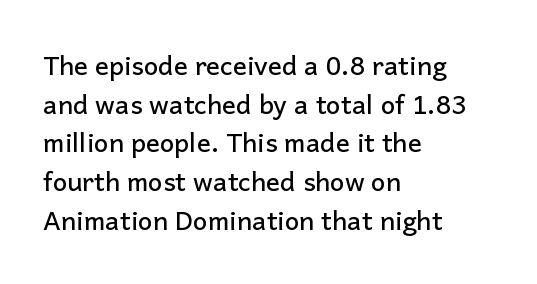
If you measured baseline to baseline, you'd find a middling distance. The line texture is even and compact thanks to regular tracking. Descender tails drop into unmarked territory. Posture: upright roman. Horizontally, the lines are justified to the leading edge only.
